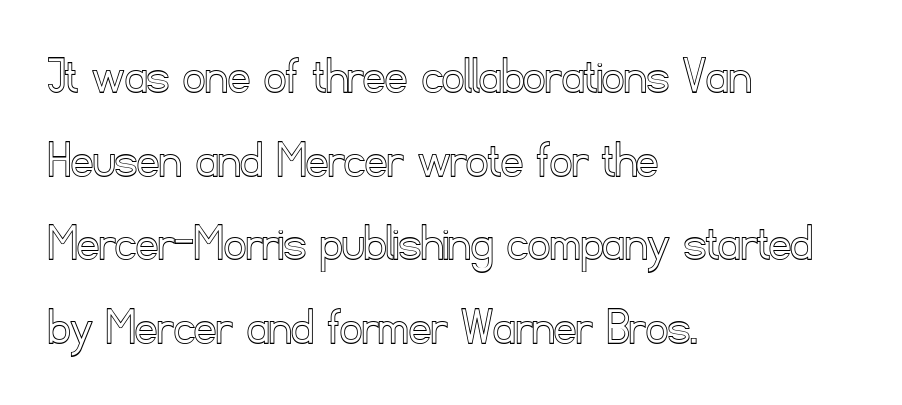
Q: Is the text italic (slanted)? A: No, it is upright.
Q: Is the text underlined? A: No.
Q: How is the paragraph aligned? A: Left-aligned.
Q: Is the spacing between letters normal or unusually wide? A: Normal.
Q: Is the spacing between lines tight, normal or loose? A: Normal.
Q: Width (condensed, normal, or wide)? A: Normal.
Q: x-height? A: Small.
Q: Monospaced? A: No.
